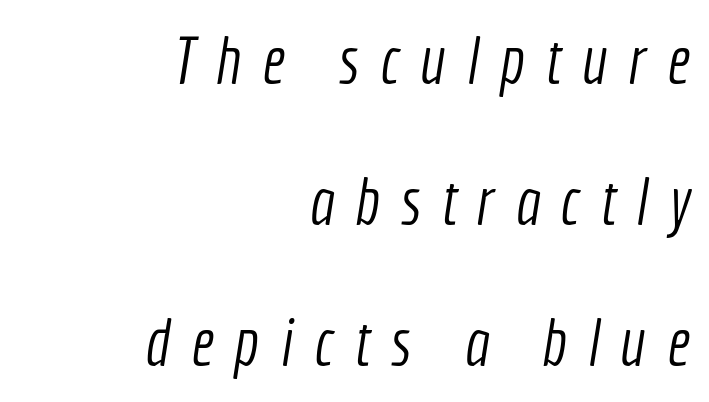
Is there much room between lines? Yes — plenty of vertical air separates them. Is this a heavy cut? Hardly; it is regular or lighter. Proportional: the letters do not fall into vertical columns. Grotesque or geometric, the face here clearly has no serifs. The specimen omits any rule beneath the text block's lines.
